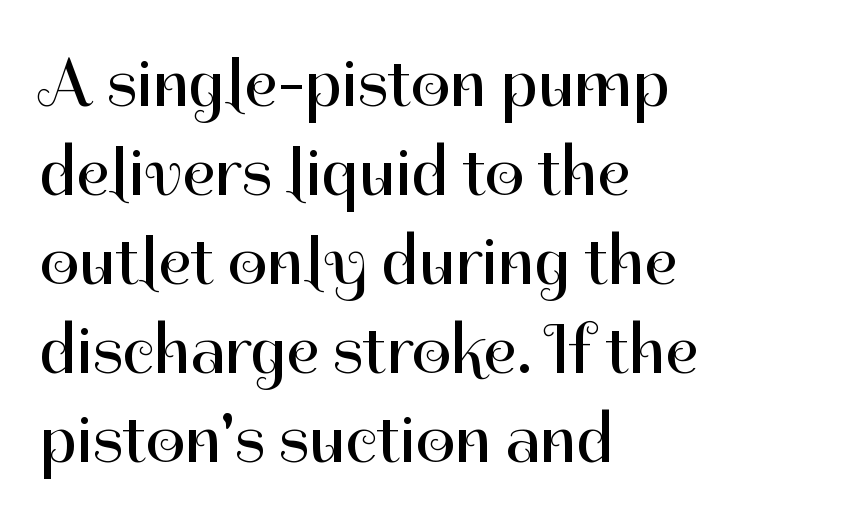
Q: Is the text bold? A: No.
Q: Is the text italic (slanted)? A: No, it is upright.
Q: Is the typeface a serif or a sans-serif typeface? A: Sans-serif.
Q: Is the text underlined? A: No.
Q: How is the paragraph aligned? A: Left-aligned.
Q: Is the spacing between letters normal or unusually wide? A: Normal.
Q: Is the spacing between lines tight, normal or loose? A: Normal.
Q: Width (condensed, normal, or wide)? A: Normal.
Q: Stroke contrast? A: High.
Q: x-height? A: Medium.
Q: Monospaced? A: No.
